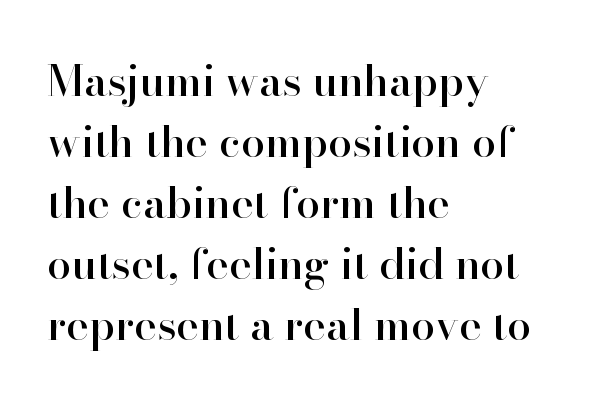
Q: Is the text italic (slanted)? A: No, it is upright.
Q: Is the typeface a serif or a sans-serif typeface? A: Serif.
Q: Is the text underlined? A: No.
Q: How is the paragraph aligned? A: Left-aligned.
Q: Is the spacing between letters normal or unusually wide? A: Normal.
Q: Is the spacing between lines tight, normal or loose? A: Normal.
Q: Width (condensed, normal, or wide)? A: Normal.
Q: Stroke contrast? A: High.
Q: x-height? A: Small.
Q: Monospaced? A: No.
